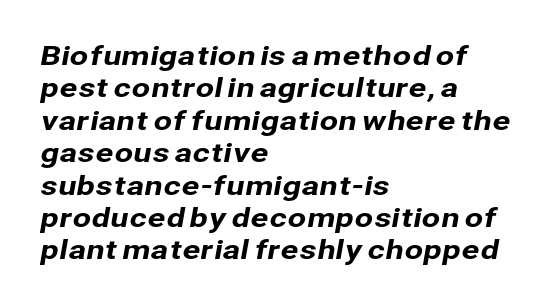
Line beginnings align vertically; line endings do not. Here the glyphs are tracked normally, forming tight word shapes. Check the space under the baseline: it is left empty.
